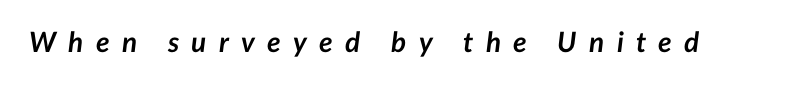
The passage shown is typed in a proportional face where columns would drift. Quick note: underline off. What weight is shown? A full bold with thick strokes. Italic? Definitely — the glyphs are oblique.
